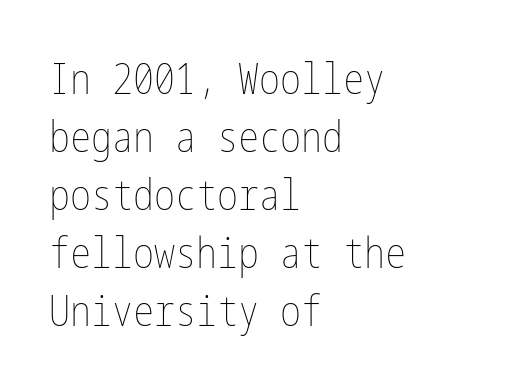
{"italic": "no", "bold": "no", "weight": "thin", "width": "condensed", "stroke_contrast": "low", "x_height": "medium", "underline": "no", "align": "left", "line_spacing": "normal", "line_spacing_ratio": 1.38, "letter_spacing": "normal", "letter_spacing_em": 0.0, "glyph_px": 42}
